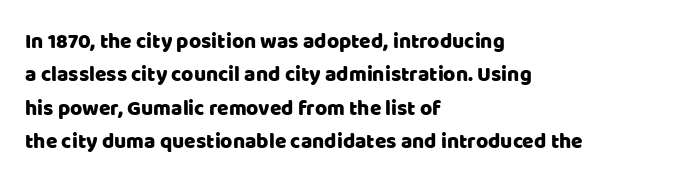
{"italic": "no", "underline": "no", "align": "left", "line_spacing": "normal", "line_spacing_ratio": 1.59, "letter_spacing": "normal", "letter_spacing_em": 0.0, "glyph_px": 21}
